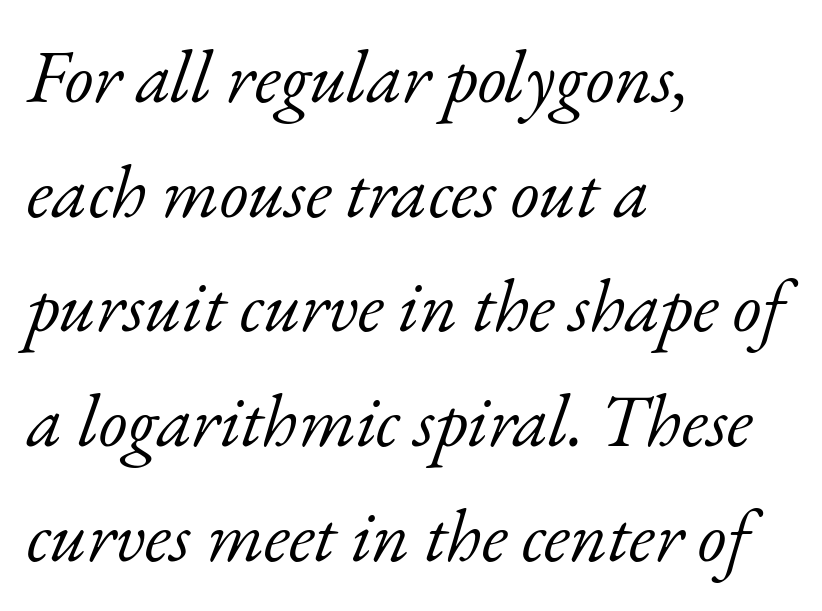
Underline: absent. No extra ink here — the face is not bold. Leftover space on each line is placed entirely after the last word. There is no visible air inserted between adjacent glyphs. The text was rendered using a seriffed face with decorative stroke endings. Notice how the stems are inclined rather than vertical — that's the hallmark of italics.
